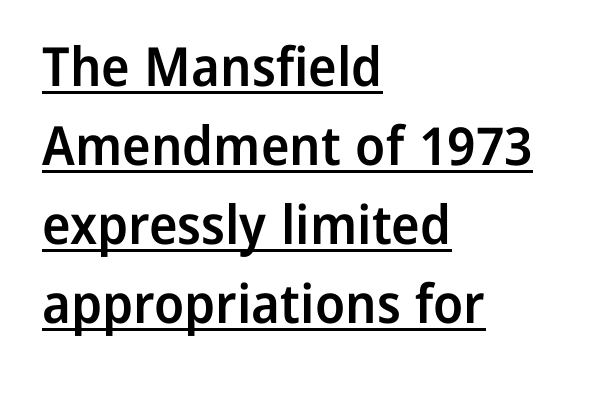
The image shows 54 px semibold sans-serif type, upright; set left-aligned, normal line spacing (1.46x), normal letter spacing, underlined; low stroke contrast and a medium x-height.
